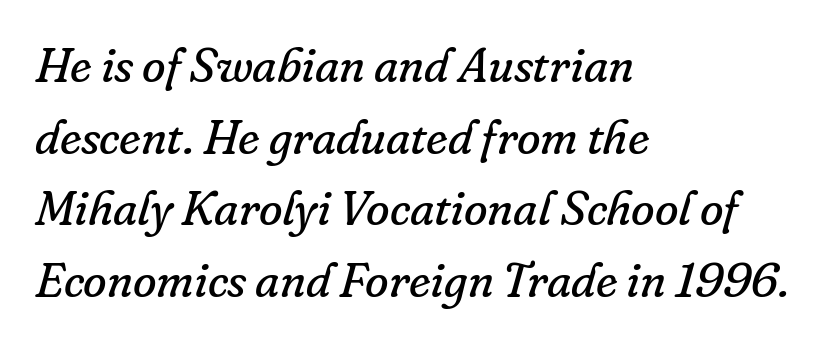
The image shows 48 px regular-weight serif type, italic (leaning right); set left-aligned, normal line spacing (1.49x), normal letter spacing, not underlined; low stroke contrast and a small x-height.
